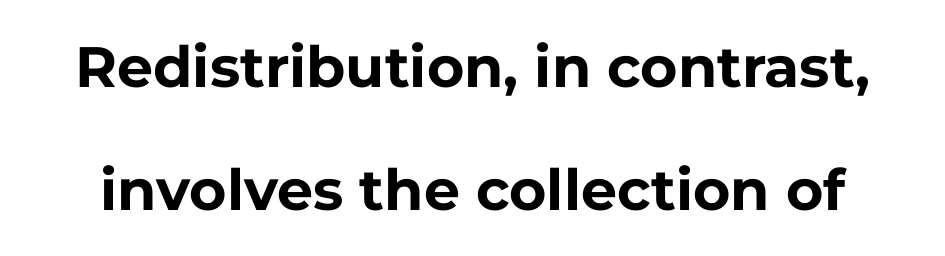
The image shows 57 px bold sans-serif type, upright; set loose line spacing (2.15x), normal letter spacing, not underlined; low stroke contrast and a medium x-height.
